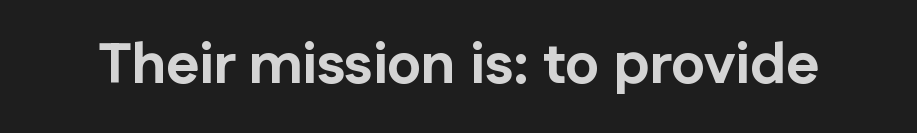
The image shows 57 px bold sans-serif type, upright; set normal letter spacing, not underlined; low stroke contrast and a medium x-height.
